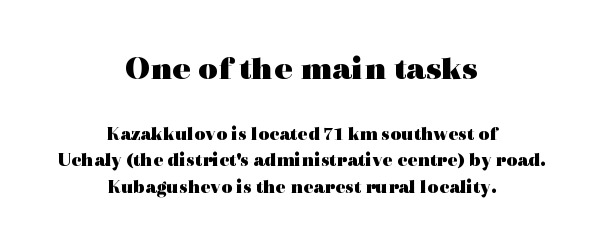
{"serif": "yes", "italic": "no", "bold": "yes", "weight": "heavy", "width": "wide", "x_height": "medium", "monospaced": "no", "underline": "no", "align": "center", "line_spacing": "normal", "line_spacing_ratio": 1.38, "letter_spacing": "normal", "letter_spacing_em": 0.0, "larger_block": "first", "size_ratio": 1.79, "glyph_px": 34}
